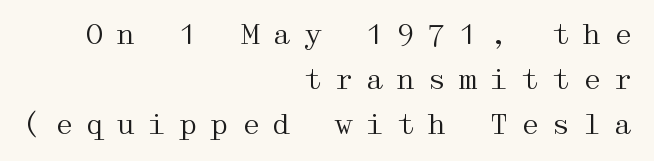
Notice how descenders clear the ascenders below comfortably — that's standard leading. This is the regular roman posture of the typeface. On a weight scale, this lands at 450 or below. These lines stack with their right ends in a neat column. Characters follow at a spacing far wider than the type designer built in.
